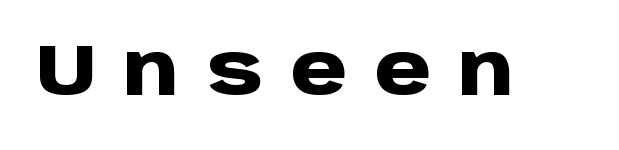
The image shows 72 px heavy sans-serif type, upright; set unusually wide letter spacing (+0.38 em), not underlined; low stroke contrast and a large x-height.
